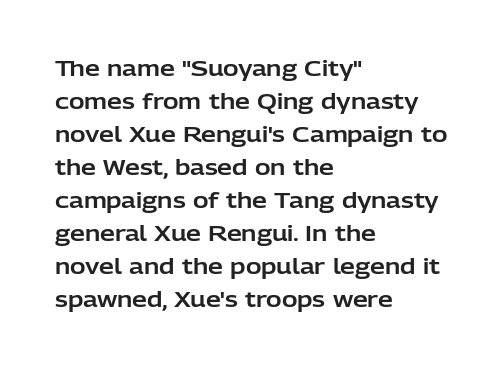
Do the letters lean? They stand straight. You could call the tracking neutral — neither tight nor loose. The passage shown is not underscored anywhere. The ragged edge is on the right, which tells us the setting is flush left. Students, observe: this is what conventionally led text looks like.
